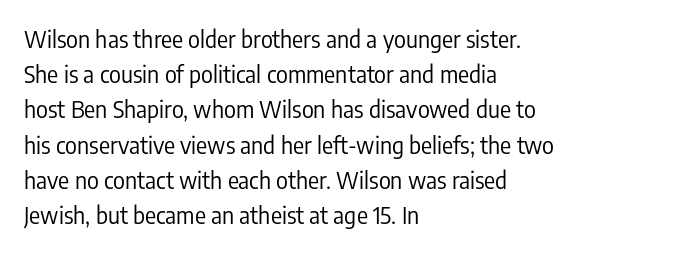
Q: Is the text bold? A: No.
Q: Is the text italic (slanted)? A: No, it is upright.
Q: Is the text underlined? A: No.
Q: How is the paragraph aligned? A: Left-aligned.
Q: Is the spacing between letters normal or unusually wide? A: Normal.
Q: Is the spacing between lines tight, normal or loose? A: Normal.
